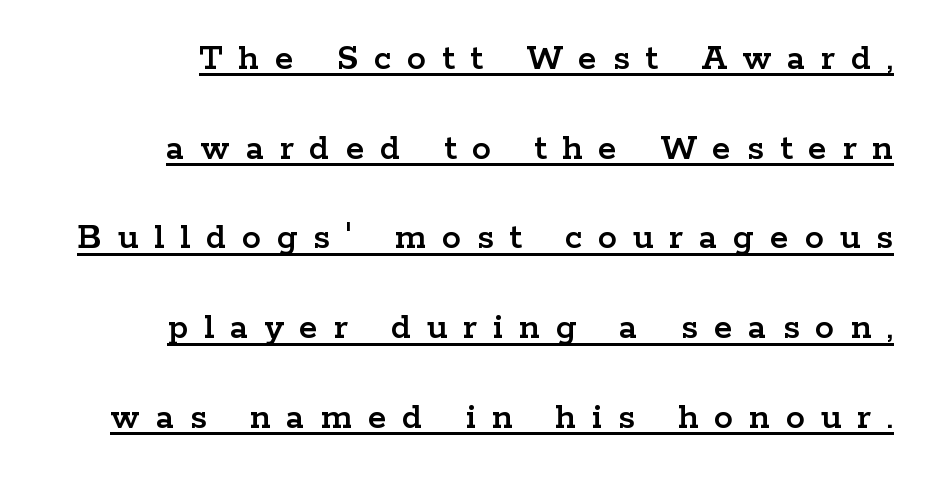
The image shows 38 px wide serif type, upright; set right-aligned, loose line spacing (2.36x), unusually wide letter spacing (+0.42 em), underlined; low stroke contrast and a medium x-height.
